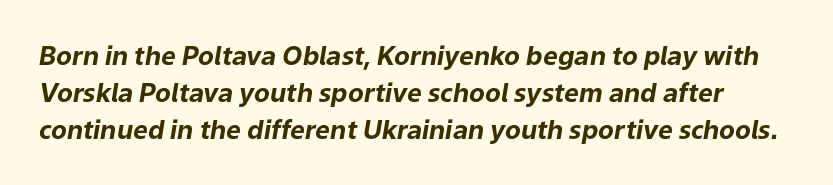
Horizontal bands of white between lines are of average thickness. Does extra space separate the letters? No, they use regular spacing. Check under the words: just untouched page. Plenty of ink on the page — the face is bold. Slanted lettering throughout.
